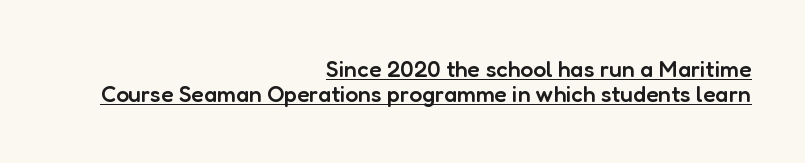
Q: Is the text bold? A: Semi-bold.
Q: Is the text italic (slanted)? A: No, it is upright.
Q: Is the text underlined? A: Yes.
Q: How is the paragraph aligned? A: Right-aligned.
Q: Is the spacing between letters normal or unusually wide? A: Normal.
Q: Is the spacing between lines tight, normal or loose? A: Tight.
